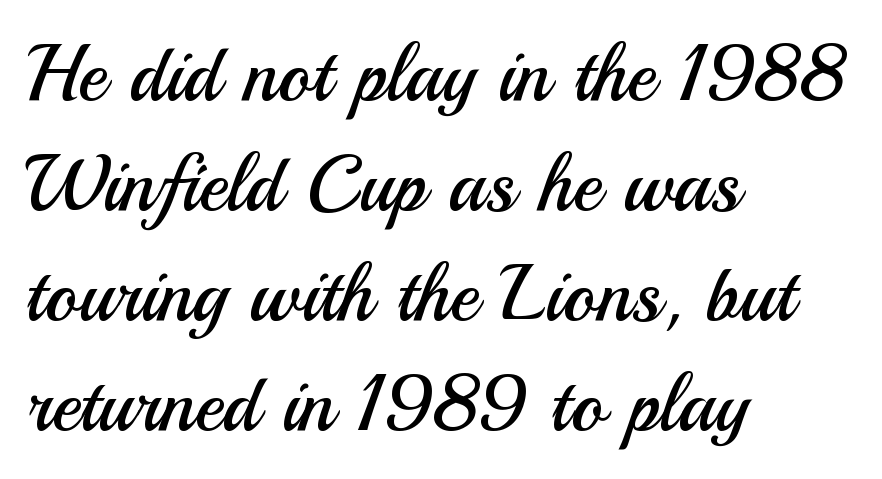
{"serif": "no", "bold": "no", "weight": "regular", "width": "normal", "stroke_contrast": "medium", "x_height": "small", "monospaced": "no", "underline": "no", "align": "left", "line_spacing": "normal", "line_spacing_ratio": 1.41, "letter_spacing": "normal", "letter_spacing_em": 0.0, "glyph_px": 78}
